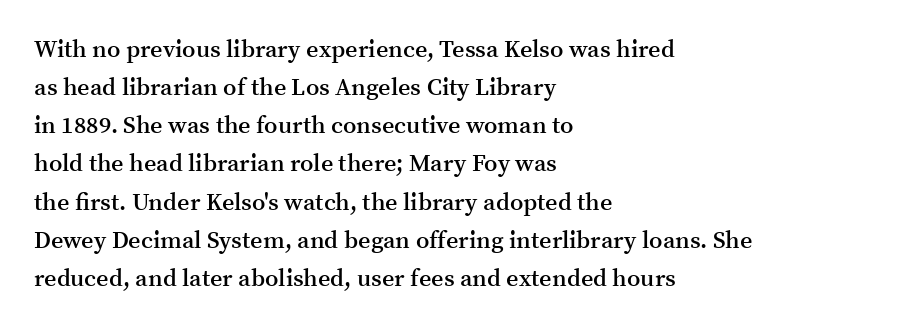
When letters stand straight like this, we call the style roman or upright. Look at the stroke-to-counter ratio: somewhat heavy, a semibold. Any mark beneath the type? The region is blank. The passage shown stacks its lines at a standard gap. No extra tracking has been applied to these lines.
